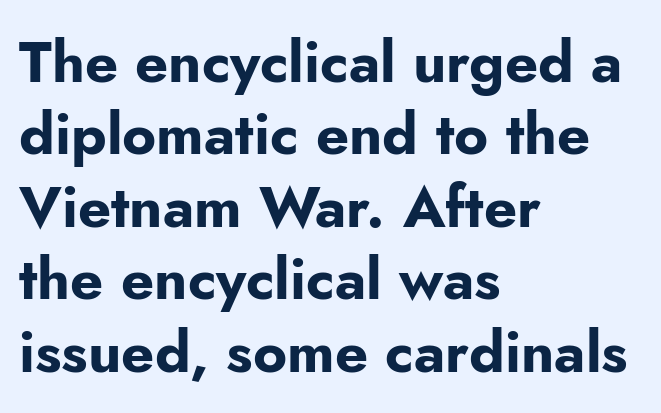
The image shows 58 px bold sans-serif type, upright; set left-aligned, normal line spacing (1.25x), normal letter spacing, not underlined; low stroke contrast and a small x-height.
